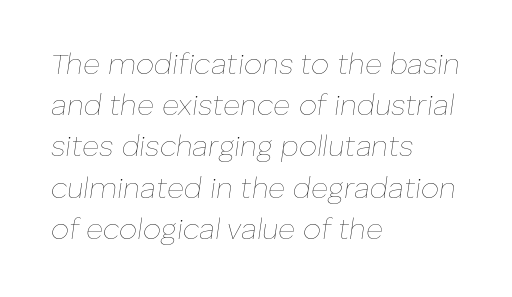
Q: Is the text bold? A: No.
Q: Is the text italic (slanted)? A: Yes, it leans right by about 8 degrees.
Q: Is the text underlined? A: No.
Q: How is the paragraph aligned? A: Left-aligned.
Q: Is the spacing between letters normal or unusually wide? A: Normal.
Q: Is the spacing between lines tight, normal or loose? A: Normal.
Q: Width (condensed, normal, or wide)? A: Normal.
Q: Stroke contrast? A: Low.
Q: x-height? A: Medium.
Q: Monospaced? A: No.
